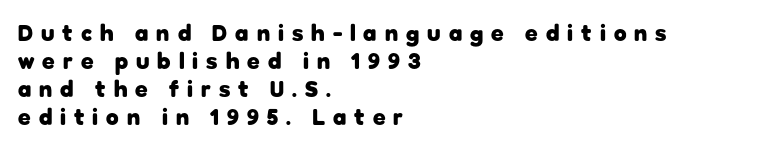
{"italic": "no", "bold": "yes", "underline": "no", "align": "left", "line_spacing_ratio": 1.22, "letter_spacing": "wide", "letter_spacing_em": 0.35, "glyph_px": 23}
